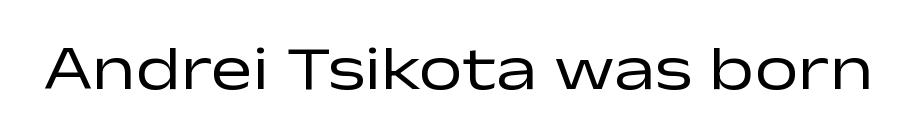
The image shows 62 px regular-weight, wide sans-serif type, upright; set normal letter spacing, not underlined; low stroke contrast and a medium x-height.
